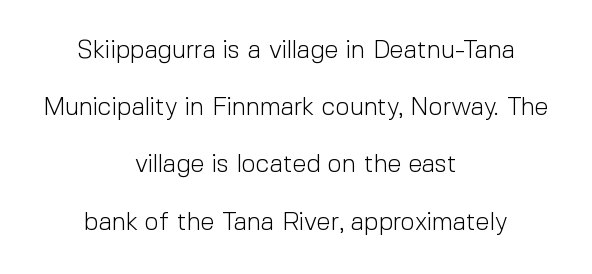
{"italic": "no", "bold": "no", "underline": "no", "align": "center", "line_spacing": "loose", "line_spacing_ratio": 2.29, "letter_spacing": "normal", "letter_spacing_em": 0.0, "glyph_px": 25}
